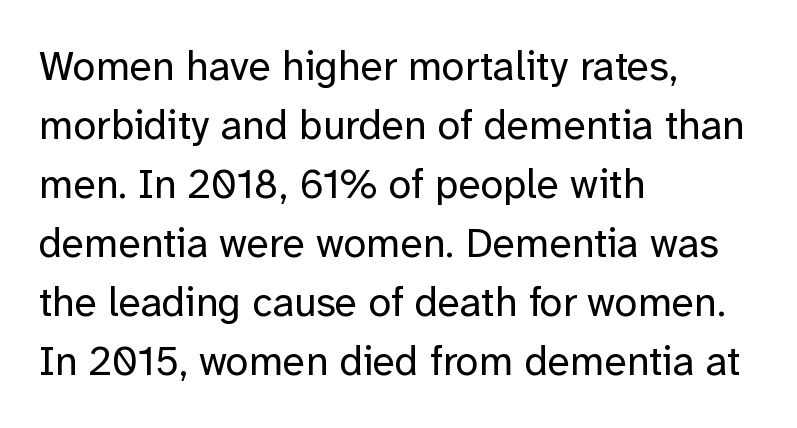
{"serif": "no", "italic": "no", "bold": "no", "weight": "regular", "width": "normal", "stroke_contrast": "low", "x_height": "medium", "monospaced": "no", "underline": "no", "align": "left", "line_spacing": "normal", "line_spacing_ratio": 1.44, "letter_spacing": "normal", "letter_spacing_em": 0.0, "glyph_px": 41}
